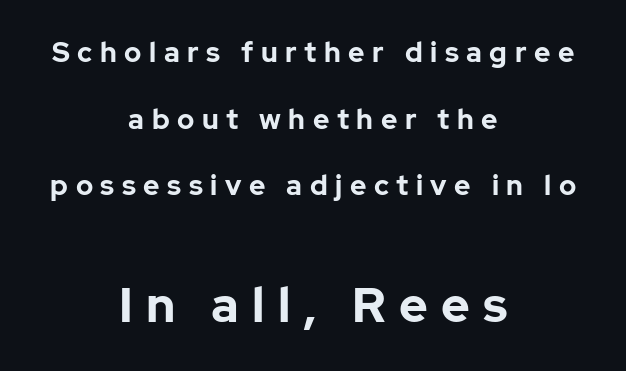
The image shows 49 px bold sans-serif type, upright; set centered, loose line spacing (2.38x), unusually wide letter spacing (+0.27 em), not underlined; the second (bottom) block is 1.75x larger; low stroke contrast and a medium x-height.
